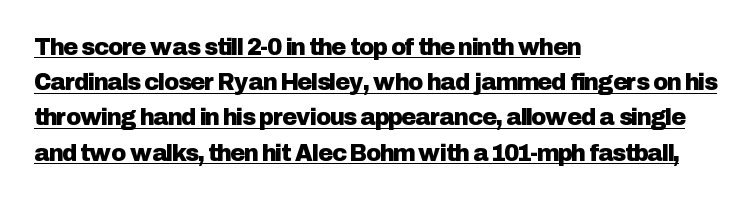
{"italic": "no", "underline": "yes", "align": "left", "line_spacing": "normal", "line_spacing_ratio": 1.53, "letter_spacing": "normal", "letter_spacing_em": 0.0, "glyph_px": 23}
